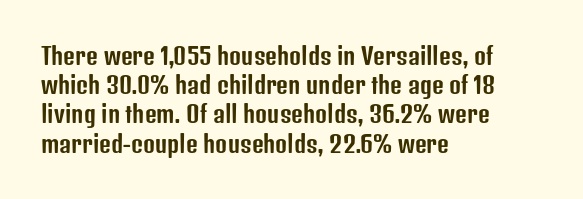
{"italic": "no", "underline": "no", "align": "left", "line_spacing": "normal", "line_spacing_ratio": 1.27, "letter_spacing": "normal", "letter_spacing_em": 0.0, "glyph_px": 23}
